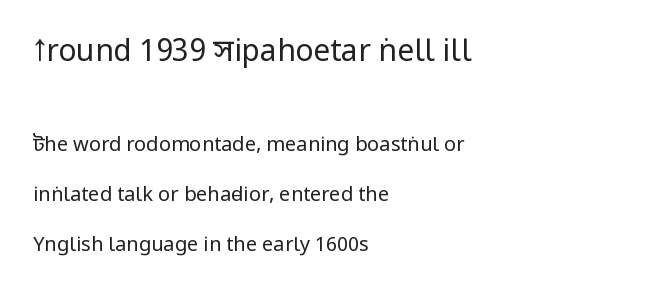
Q: Is the text bold? A: No.
Q: Is the text italic (slanted)? A: No, it is upright.
Q: Is the typeface a serif or a sans-serif typeface? A: Sans-serif.
Q: Is the text underlined? A: No.
Q: How is the paragraph aligned? A: Left-aligned.
Q: Is the spacing between letters normal or unusually wide? A: Normal.
Q: Is the spacing between lines tight, normal or loose? A: Loose.
Q: Which block of text is set in a larger size, the first (top) or the second (bottom)? A: The first (top) one.
Q: Width (condensed, normal, or wide)? A: Condensed.
Q: Stroke contrast? A: Low.
Q: x-height? A: Large.
Q: Monospaced? A: No.
